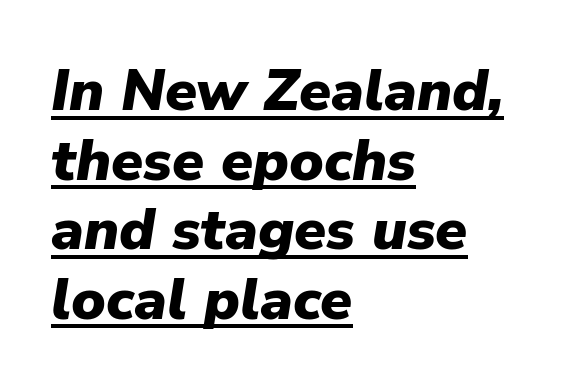
Every character sits at an angle, as italics do. Like a heading marked for emphasis, these lines bear an underscore. These lines keep a tight, regular rhythm from letter to letter. Line beginnings align vertically; line endings do not. Bold? Absolutely — the strokes are thick and heavy.
